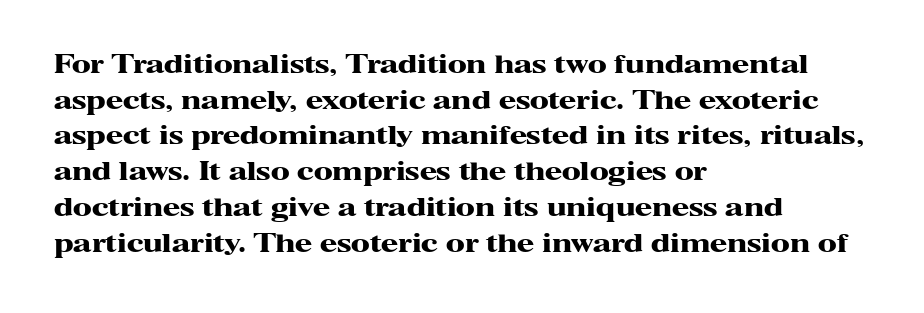
The image shows 25 px bold type, upright; set left-aligned, normal line spacing (1.43x), normal letter spacing, not underlined.
